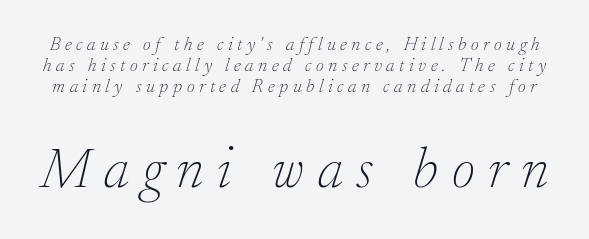
Q: Is the text bold? A: No.
Q: Is the text italic (slanted)? A: Yes, it leans right by about 17 degrees.
Q: Is the typeface a serif or a sans-serif typeface? A: Serif.
Q: Is the text underlined? A: No.
Q: Is the spacing between letters normal or unusually wide? A: Unusually wide.
Q: Is the spacing between lines tight, normal or loose? A: Tight.
Q: Which block of text is set in a larger size, the first (top) or the second (bottom)? A: The second (bottom) one.
Q: Width (condensed, normal, or wide)? A: Normal.
Q: Stroke contrast? A: Low.
Q: x-height? A: Small.
Q: Monospaced? A: No.
